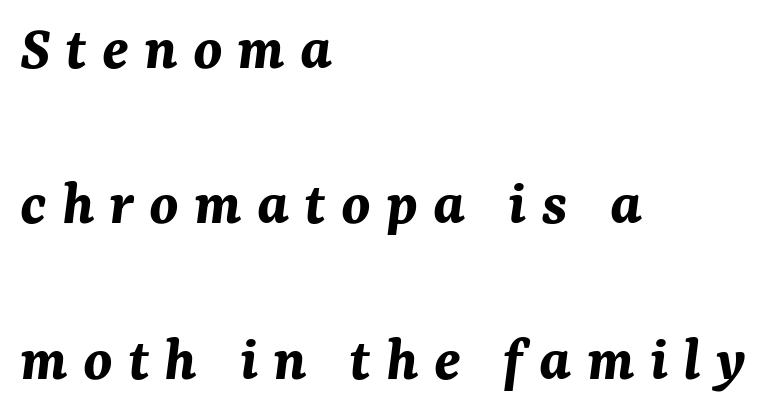
{"italic": "yes", "lean": "right", "slant_degrees": 7, "bold": "yes", "weight": "bold", "width": "normal", "stroke_contrast": "medium", "x_height": "medium", "monospaced": "no", "underline": "no", "align": "left", "line_spacing": "loose", "line_spacing_ratio": 2.39, "letter_spacing": "wide", "letter_spacing_em": 0.23, "glyph_px": 65}
